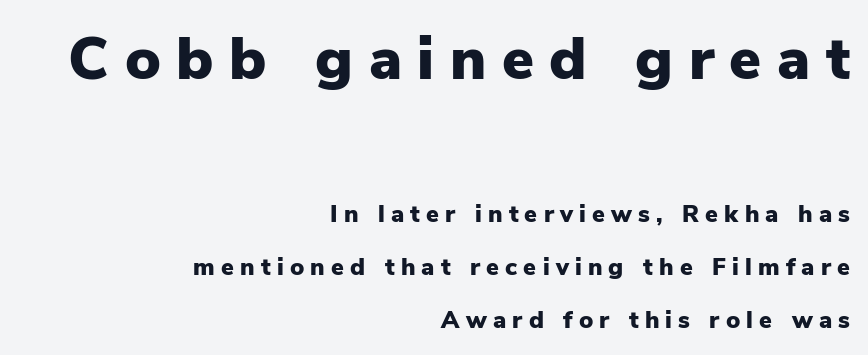
Here the designer chose a conventional face with non-uniform glyph widths. The words here are not underlined. You could only call the tracking loose — the letters float apart. Tall strokes in this sample are plumb rather than angled.
